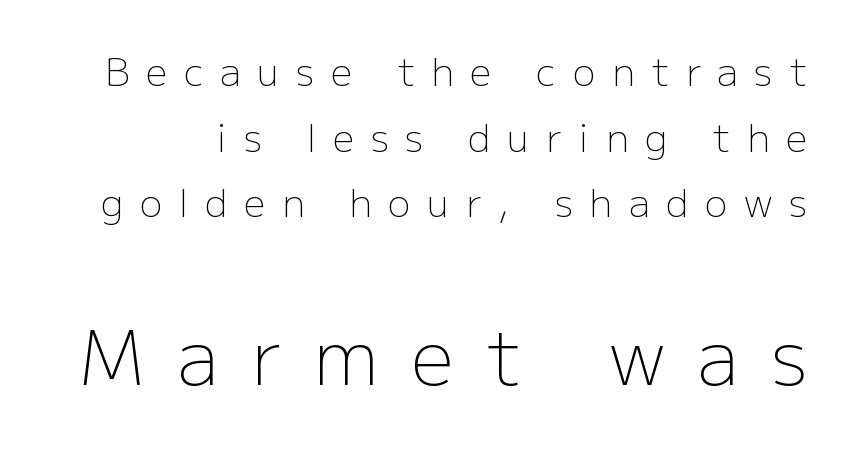
Q: Is the text bold? A: No.
Q: Is the text italic (slanted)? A: No, it is upright.
Q: Is the typeface a serif or a sans-serif typeface? A: Sans-serif.
Q: Is the text underlined? A: No.
Q: Is the spacing between letters normal or unusually wide? A: Unusually wide.
Q: Which block of text is set in a larger size, the first (top) or the second (bottom)? A: The second (bottom) one.
Q: Width (condensed, normal, or wide)? A: Normal.
Q: Stroke contrast? A: Low.
Q: x-height? A: Medium.
Q: Monospaced? A: No.
